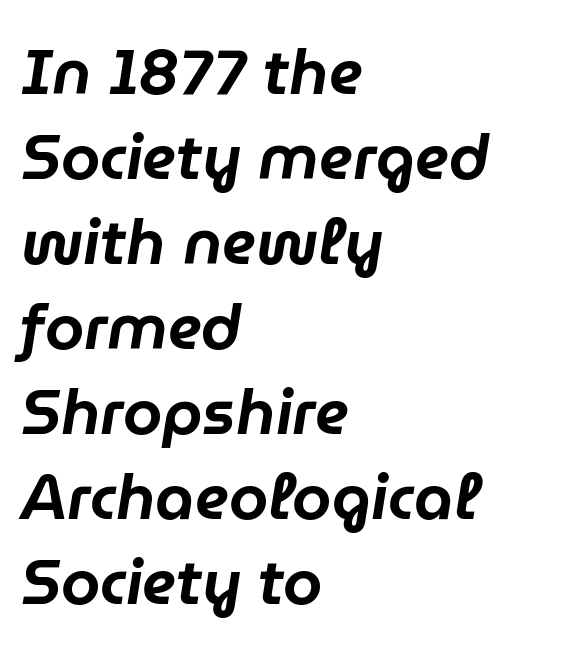
{"italic": "yes", "lean": "right", "slant_degrees": 9, "width": "normal", "stroke_contrast": "low", "x_height": "medium", "monospaced": "no", "underline": "no", "align": "left", "line_spacing": "normal", "line_spacing_ratio": 1.35, "letter_spacing": "normal", "letter_spacing_em": 0.0, "glyph_px": 63}
